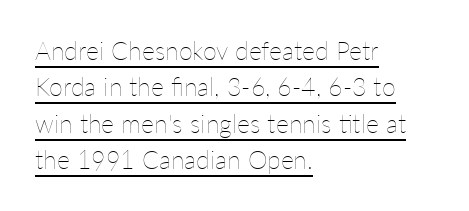
On a weight scale, this lands at 450 or below. A roman cut, with each character standing at attention. Notice how the passage keeps a crisp vertical edge on the left only. Nothing unusual about the tracking: characters are spaced as the font intends. A rule runs beneath these lines of type. Vertical spacing — default.
